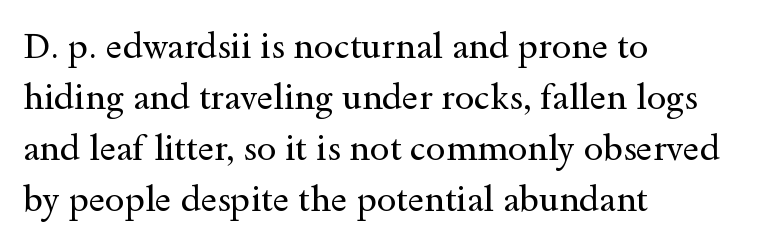
The image shows 35 px regular-weight, wide serif type, upright; set left-aligned, normal line spacing (1.46x), normal letter spacing, not underlined; a small x-height.
